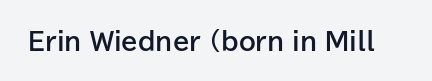
Q: Is the text bold? A: Yes.
Q: Is the text italic (slanted)? A: No, it is upright.
Q: Is the text underlined? A: No.
Q: Is the spacing between letters normal or unusually wide? A: Normal.
